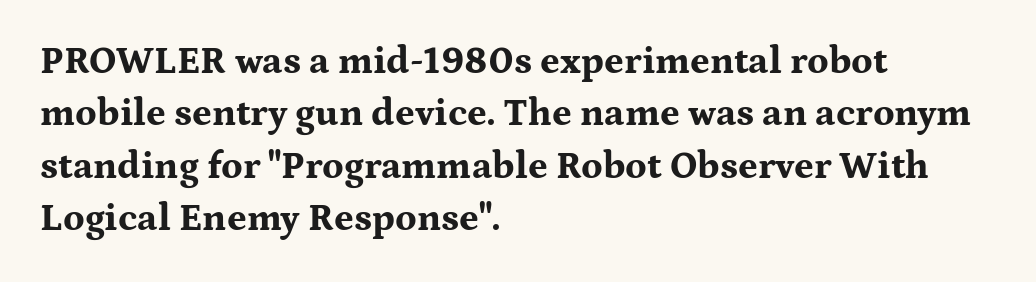
The image shows 38 px bold, wide serif type, upright; set left-aligned, normal line spacing (1.38x), normal letter spacing, not underlined; medium stroke contrast and a medium x-height.
